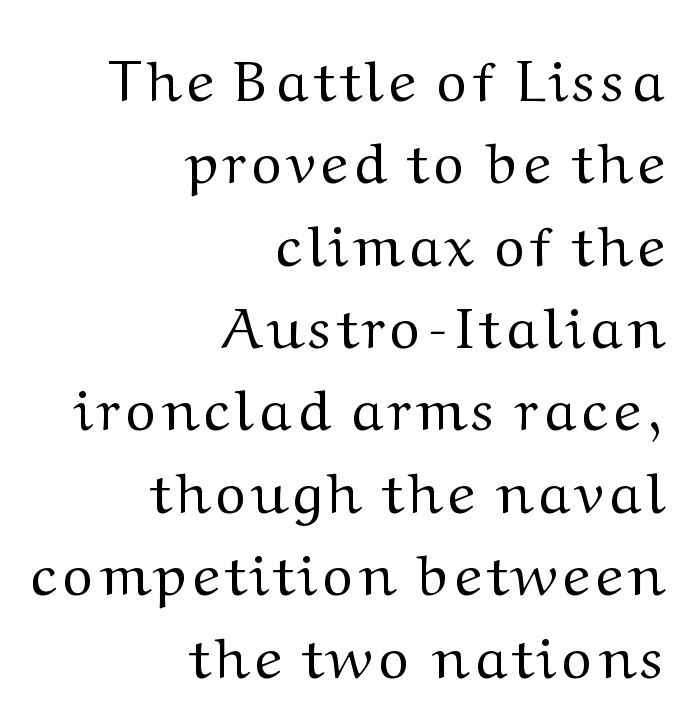
{"serif": "yes", "italic": "no", "bold": "no", "weight": "regular", "width": "normal", "stroke_contrast": "medium", "x_height": "medium", "monospaced": "no", "underline": "no", "align": "right", "line_spacing": "normal", "line_spacing_ratio": 1.42, "glyph_px": 58}
